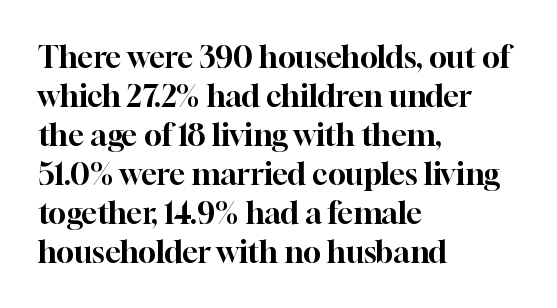
Q: Is the text italic (slanted)? A: No, it is upright.
Q: Is the typeface a serif or a sans-serif typeface? A: Serif.
Q: Is the text underlined? A: No.
Q: How is the paragraph aligned? A: Left-aligned.
Q: Is the spacing between letters normal or unusually wide? A: Normal.
Q: Is the spacing between lines tight, normal or loose? A: Normal.
Q: Width (condensed, normal, or wide)? A: Normal.
Q: Stroke contrast? A: High.
Q: x-height? A: Medium.
Q: Monospaced? A: No.
